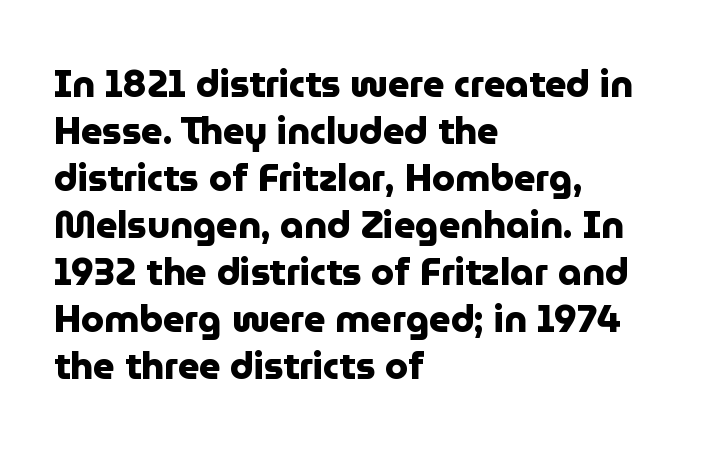
The image shows 37 px heavy sans-serif type, upright; set left-aligned, normal line spacing (1.27x), normal letter spacing, not underlined; low stroke contrast and a medium x-height.
